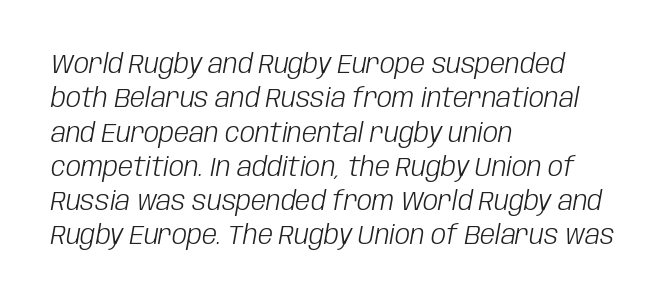
{"italic": "yes", "lean": "right", "slant_degrees": 10, "bold": "no", "underline": "no", "align": "left", "line_spacing": "normal", "line_spacing_ratio": 1.27, "letter_spacing": "normal", "letter_spacing_em": 0.0, "glyph_px": 27}
